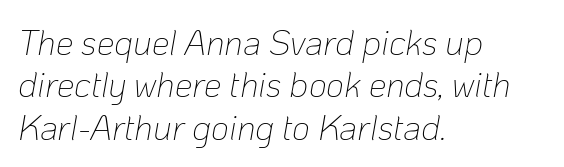
The image shows 35 px thin type, italic (leaning right); set left-aligned, line spacing 1.21x, normal letter spacing, not underlined; low stroke contrast and a medium x-height.
